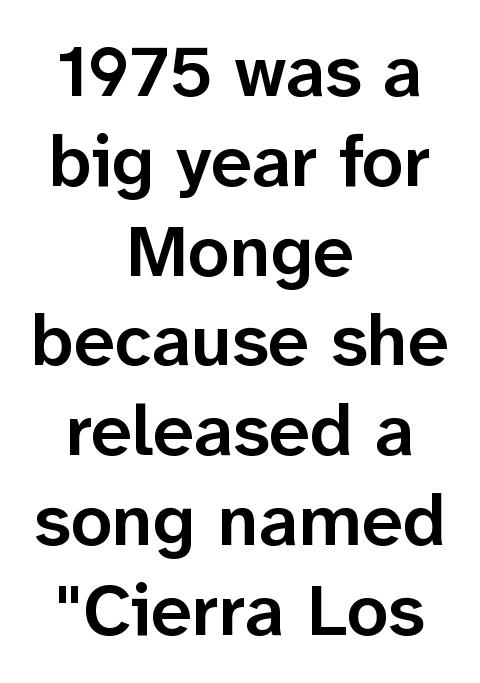
Q: Is the text bold? A: Semi-bold.
Q: Is the text italic (slanted)? A: No, it is upright.
Q: Is the typeface a serif or a sans-serif typeface? A: Sans-serif.
Q: Is the text underlined? A: No.
Q: How is the paragraph aligned? A: Centered.
Q: Is the spacing between letters normal or unusually wide? A: Normal.
Q: Width (condensed, normal, or wide)? A: Normal.
Q: Stroke contrast? A: Low.
Q: x-height? A: Medium.
Q: Monospaced? A: No.
